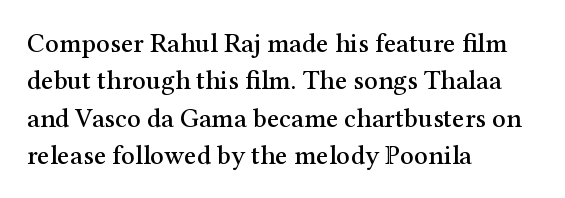
Normally led — the rows are evenly, conventionally spaced. Letter spacing: default. This is the regular roman posture of the typeface. Clear beneath every line of the passage. This rendering uses left alignment, leaving the right contour irregular.
